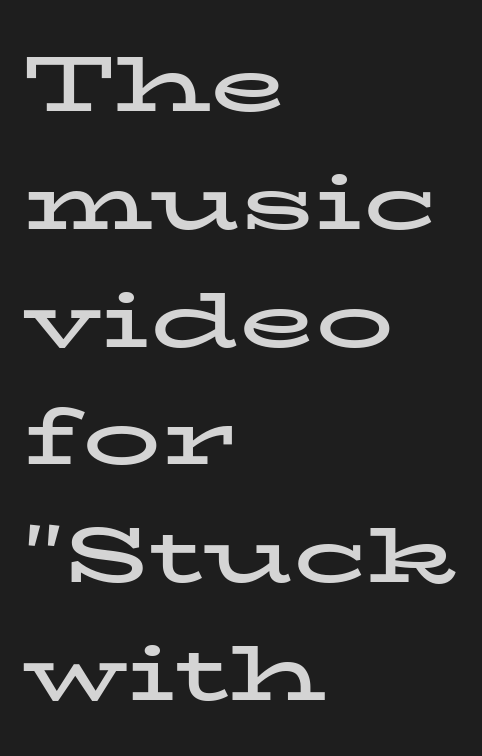
{"serif": "yes", "italic": "no", "bold": "yes", "weight": "bold", "width": "wide", "stroke_contrast": "low", "x_height": "medium", "monospaced": "no", "underline": "no", "align": "left", "line_spacing": "normal", "line_spacing_ratio": 1.51, "letter_spacing": "normal", "letter_spacing_em": 0.0, "glyph_px": 78}
